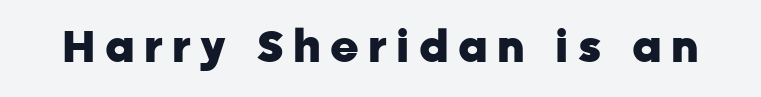
The image shows 44 px heavy sans-serif type, upright; set unusually wide letter spacing (+0.21 em), not underlined; low stroke contrast and a medium x-height.
